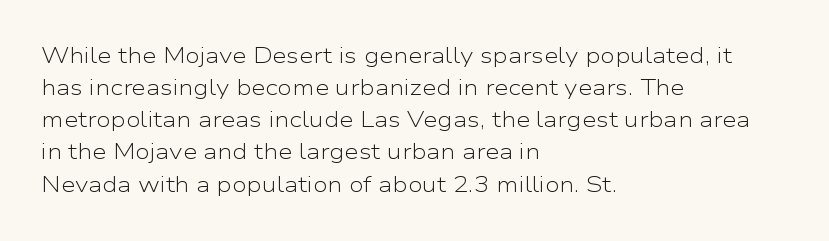
Is the block centered? No — it sits flush against the left margin. Honestly, the row spacing looks completely unremarkable. Check under the words: just untouched page. Ascenders rise straight up at ninety degrees. Nobody touched the tracking dial on this one.
